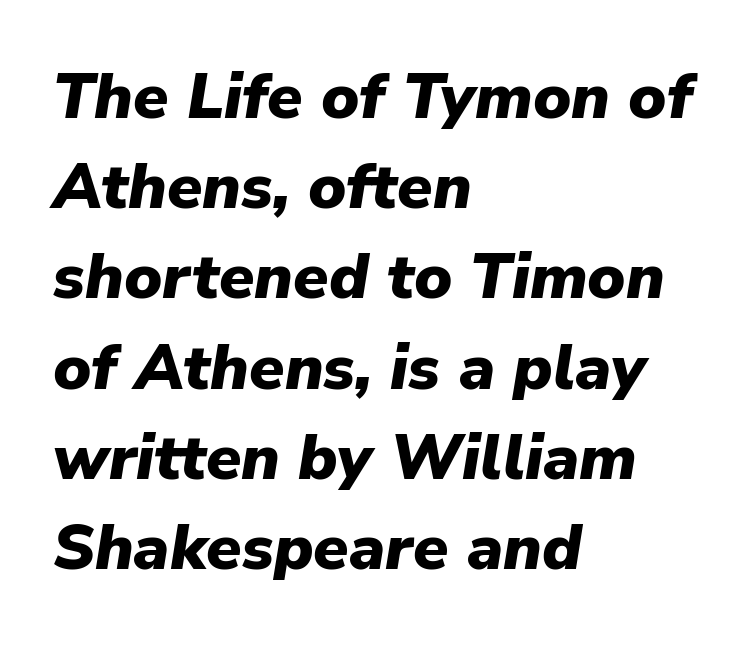
The letters are slanted; this is an italic face. Weight check: bold — yes, fully. The tracking reads as untouched default to a designer's eye. The space between consecutive lines is moderate.
